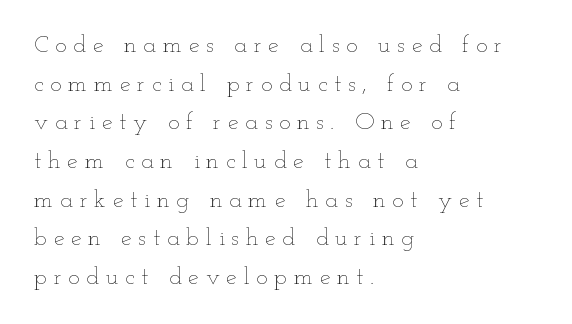
{"italic": "no", "bold": "no", "underline": "no", "align": "left", "line_spacing": "normal", "line_spacing_ratio": 1.61, "letter_spacing": "wide", "letter_spacing_em": 0.28, "glyph_px": 24}
